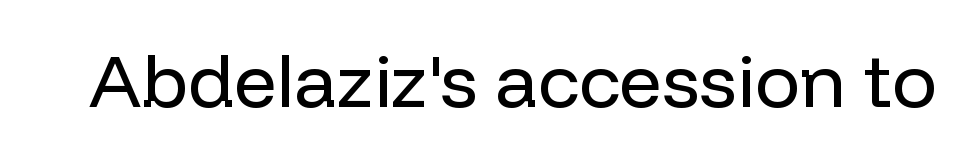
{"serif": "no", "italic": "no", "bold": "no", "weight": "regular", "width": "normal", "stroke_contrast": "low", "x_height": "medium", "monospaced": "no", "underline": "no", "letter_spacing": "normal", "letter_spacing_em": 0.0, "glyph_px": 75}
